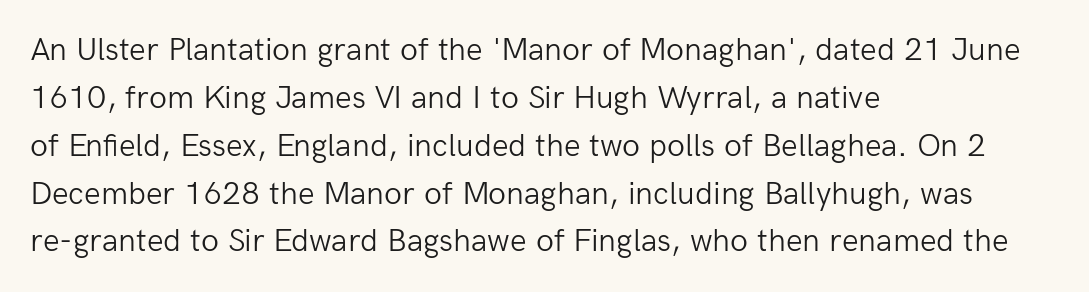
You can tell it's not italic because the verticals are truly vertical. Weight class: somewhere from thin through regular. The paragraph shown leans on its left margin. Font category for this specimen: sans-serif. A normal amount of white space separates one row of letters from the next.
